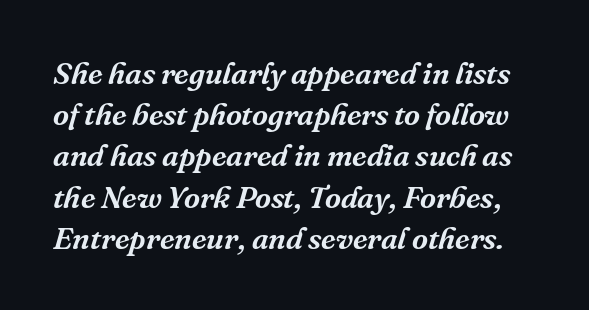
Q: Is the text italic (slanted)? A: Yes, it leans right by about 16 degrees.
Q: Is the typeface a serif or a sans-serif typeface? A: Serif.
Q: Is the text underlined? A: No.
Q: Is the spacing between letters normal or unusually wide? A: Normal.
Q: Is the spacing between lines tight, normal or loose? A: Normal.
Q: Width (condensed, normal, or wide)? A: Normal.
Q: Stroke contrast? A: Medium.
Q: x-height? A: Medium.
Q: Monospaced? A: No.
